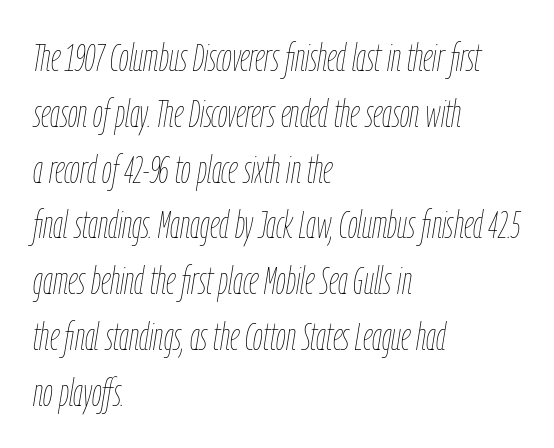
Q: Is the text bold? A: No.
Q: Is the text italic (slanted)? A: Yes, it leans right by about 9 degrees.
Q: Is the text underlined? A: No.
Q: How is the paragraph aligned? A: Left-aligned.
Q: Is the spacing between letters normal or unusually wide? A: Normal.
Q: Is the spacing between lines tight, normal or loose? A: Normal.
Q: Width (condensed, normal, or wide)? A: Condensed.
Q: Stroke contrast? A: Low.
Q: x-height? A: Medium.
Q: Monospaced? A: No.
